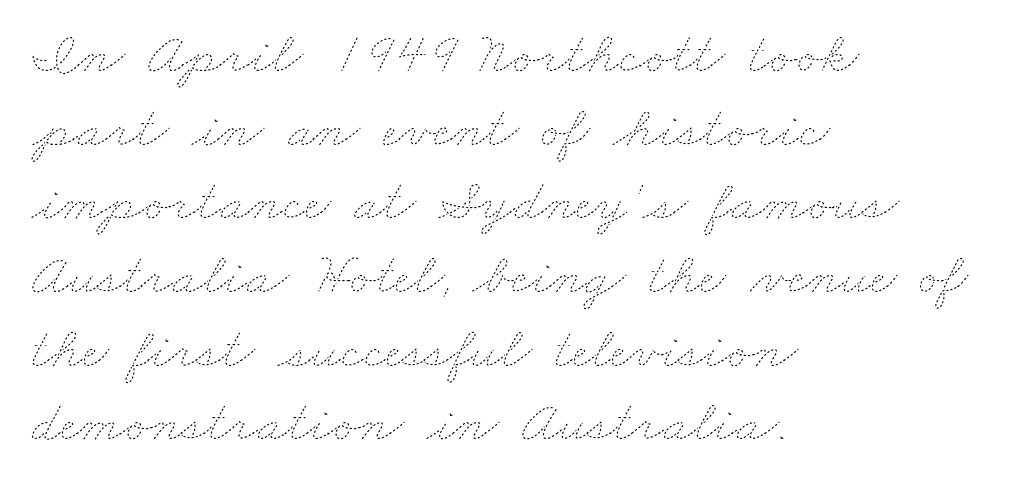
The image shows 58 px thin, wide type; set left-aligned, normal line spacing (1.27x), normal letter spacing, not underlined; low stroke contrast and a small x-height.
